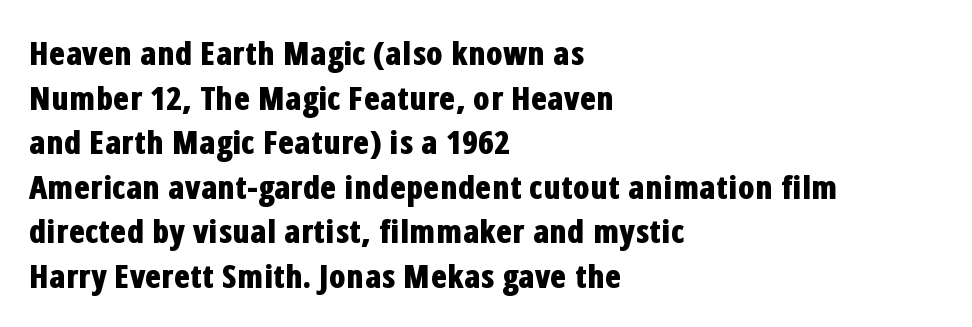
Proportional: the letters do not fall into vertical columns. Nobody touched the tracking dial on this one. Classification — sans serif. This block has exactly the height ordinary leading produces. Check the space under the baseline: it is left empty. Quick note: not italic, upright.
